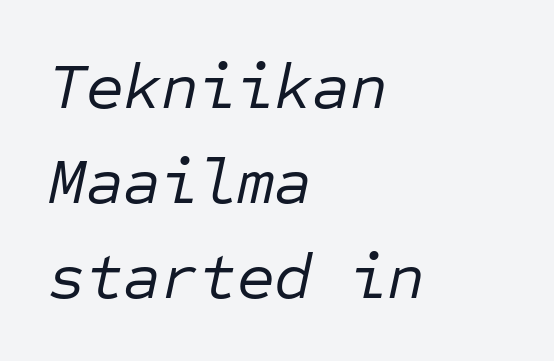
{"italic": "yes", "lean": "right", "slant_degrees": 12, "bold": "no", "weight": "regular", "width": "normal", "stroke_contrast": "low", "x_height": "medium", "monospaced": "yes", "underline": "no", "align": "left", "line_spacing": "normal", "line_spacing_ratio": 1.46, "letter_spacing": "normal", "letter_spacing_em": 0.0, "glyph_px": 65}
